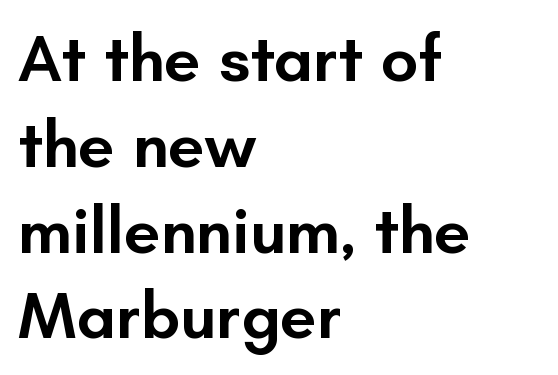
The image shows 66 px semibold sans-serif type, upright; set left-aligned, normal line spacing (1.3x), normal letter spacing, not underlined; low stroke contrast and a small x-height.
